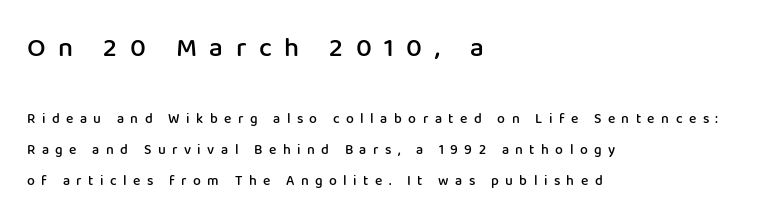
Two sizes are in play, and the larger belongs to the first block. This sample uses an upright cut, with every glyph sitting square on the baseline. Characters follow at a spacing far wider than the type designer built in. The passage shown is not underscored anywhere. Leading: increased. The compositor pushed each line to the left boundary.
